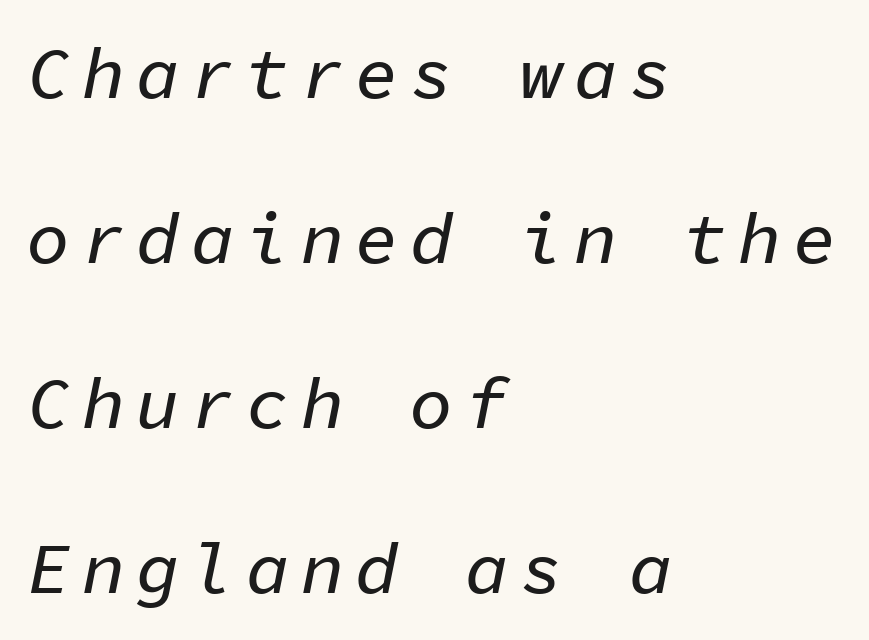
{"italic": "yes", "lean": "right", "slant_degrees": 11, "width": "normal", "stroke_contrast": "low", "x_height": "medium", "monospaced": "yes", "underline": "no", "align": "left", "line_spacing": "loose", "line_spacing_ratio": 2.29, "glyph_px": 72}
